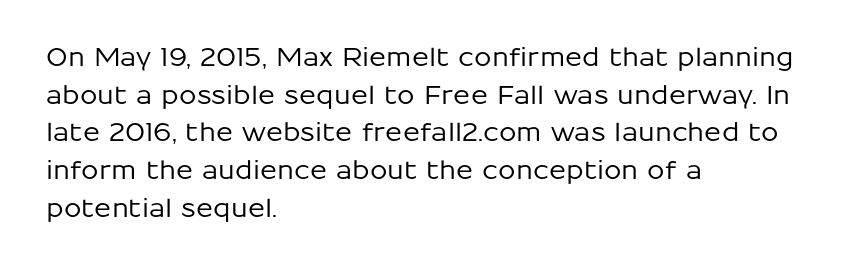
Q: Is the text italic (slanted)? A: No, it is upright.
Q: Is the text underlined? A: No.
Q: How is the paragraph aligned? A: Left-aligned.
Q: Is the spacing between letters normal or unusually wide? A: Normal.
Q: Is the spacing between lines tight, normal or loose? A: Normal.
